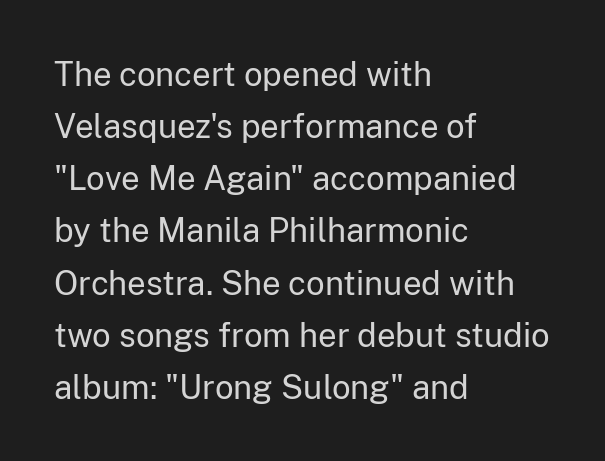
{"serif": "no", "italic": "no", "bold": "no", "weight": "regular", "width": "normal", "stroke_contrast": "low", "x_height": "medium", "monospaced": "no", "underline": "no", "align": "left", "line_spacing": "normal", "line_spacing_ratio": 1.58, "letter_spacing": "normal", "letter_spacing_em": 0.0, "glyph_px": 33}
